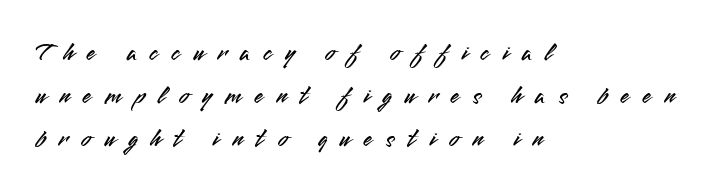
Does the copy run flush right? No — it runs flush left. The specimen omits any rule beneath the text block's lines. Summary of vertical rhythm: regular, with standard interline spacing. This sample uses expanded letter spacing, leaving extra air between glyphs.
